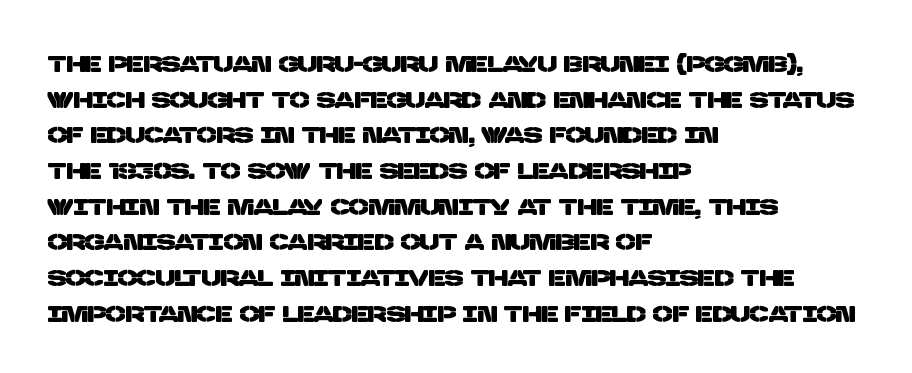
One-word summary of the alignment: left. The face used here is rendered with its standard letterfit. Does the leading feel generous? No, just average. Just letters on the line, the space beneath them empty.
